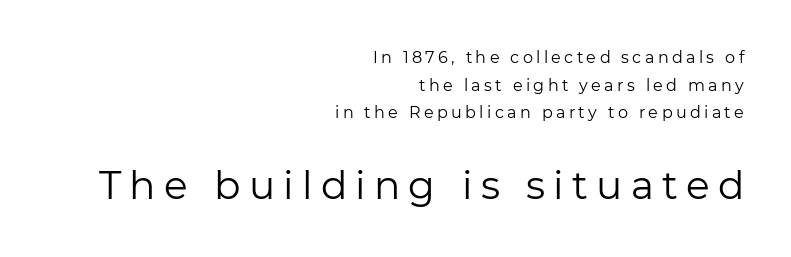
{"serif": "no", "italic": "no", "bold": "no", "weight": "regular", "width": "normal", "stroke_contrast": "low", "x_height": "medium", "monospaced": "no", "underline": "no", "align": "right", "line_spacing_ratio": 1.73, "letter_spacing": "wide", "letter_spacing_em": 0.21, "larger_block": "second", "size_ratio": 2.44, "glyph_px": 39}
